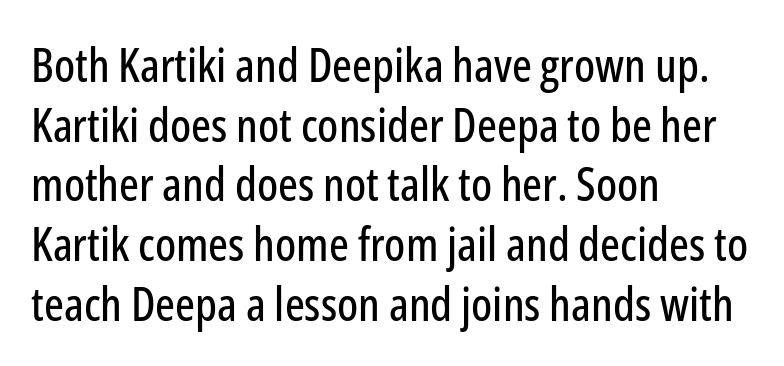
Q: Is the text italic (slanted)? A: No, it is upright.
Q: Is the typeface a serif or a sans-serif typeface? A: Sans-serif.
Q: Is the text underlined? A: No.
Q: How is the paragraph aligned? A: Left-aligned.
Q: Is the spacing between letters normal or unusually wide? A: Normal.
Q: Is the spacing between lines tight, normal or loose? A: Normal.
Q: Width (condensed, normal, or wide)? A: Condensed.
Q: Stroke contrast? A: Low.
Q: x-height? A: Medium.
Q: Monospaced? A: No.
